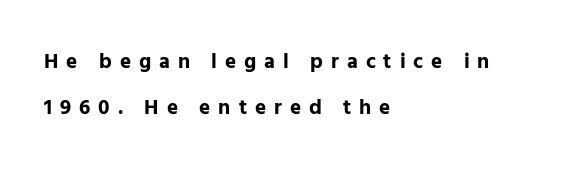
Q: Is the text bold? A: Yes.
Q: Is the text italic (slanted)? A: No, it is upright.
Q: Is the text underlined? A: No.
Q: How is the paragraph aligned? A: Left-aligned.
Q: Is the spacing between letters normal or unusually wide? A: Unusually wide.
Q: Is the spacing between lines tight, normal or loose? A: Loose.
